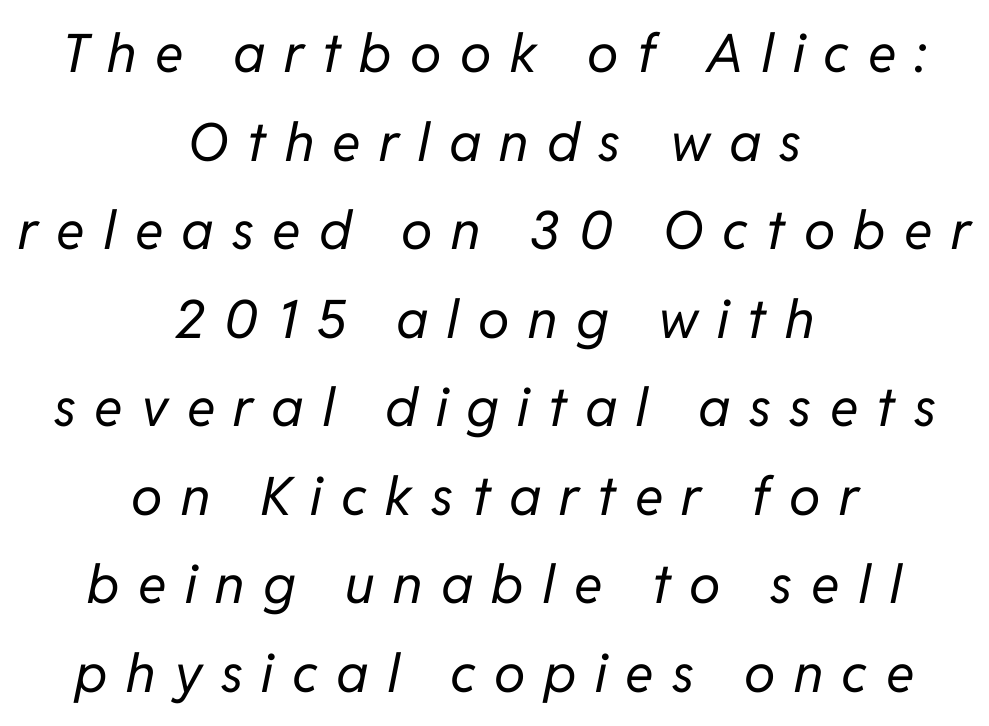
{"italic": "yes", "lean": "right", "slant_degrees": 11, "bold": "no", "weight": "regular", "width": "normal", "stroke_contrast": "low", "x_height": "medium", "monospaced": "no", "underline": "no", "align": "center", "line_spacing": "normal", "line_spacing_ratio": 1.67, "letter_spacing": "wide", "letter_spacing_em": 0.35, "glyph_px": 53}
